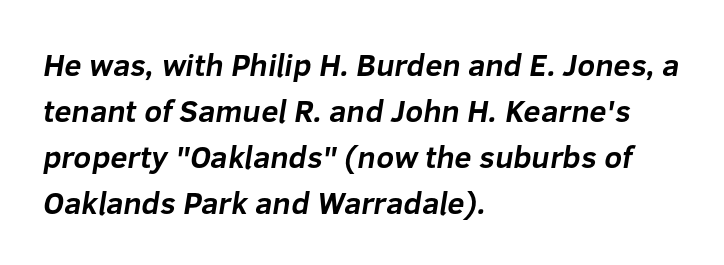
Q: Is the text bold? A: Yes.
Q: Is the typeface a serif or a sans-serif typeface? A: Sans-serif.
Q: Is the text underlined? A: No.
Q: How is the paragraph aligned? A: Left-aligned.
Q: Is the spacing between letters normal or unusually wide? A: Normal.
Q: Is the spacing between lines tight, normal or loose? A: Normal.
Q: Width (condensed, normal, or wide)? A: Normal.
Q: Stroke contrast? A: Low.
Q: x-height? A: Medium.
Q: Monospaced? A: No.
